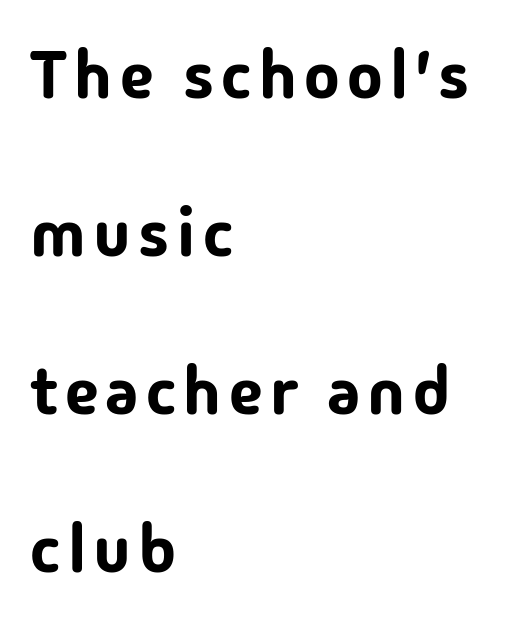
Q: Is the text italic (slanted)? A: No, it is upright.
Q: Is the typeface a serif or a sans-serif typeface? A: Sans-serif.
Q: Is the text underlined? A: No.
Q: How is the paragraph aligned? A: Left-aligned.
Q: Is the spacing between lines tight, normal or loose? A: Loose.
Q: Width (condensed, normal, or wide)? A: Normal.
Q: Stroke contrast? A: Low.
Q: x-height? A: Medium.
Q: Monospaced? A: No.
